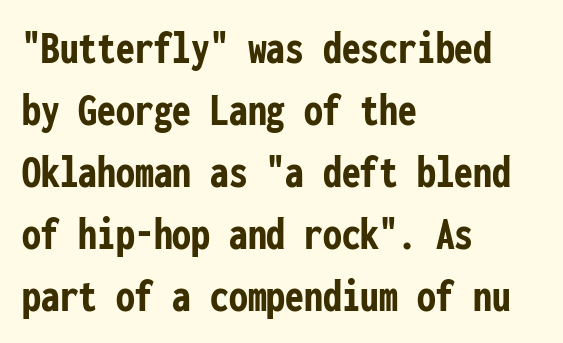
Q: Is the text bold? A: Yes.
Q: Is the text italic (slanted)? A: No, it is upright.
Q: Is the typeface a serif or a sans-serif typeface? A: Sans-serif.
Q: Is the text underlined? A: No.
Q: How is the paragraph aligned? A: Left-aligned.
Q: Is the spacing between letters normal or unusually wide? A: Normal.
Q: Is the spacing between lines tight, normal or loose? A: Normal.
Q: Width (condensed, normal, or wide)? A: Condensed.
Q: Stroke contrast? A: Low.
Q: x-height? A: Medium.
Q: Monospaced? A: Yes.
